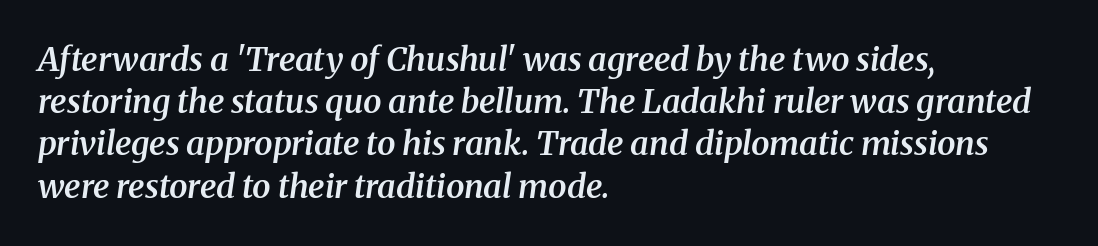
The image shows 33 px semibold serif type, italic (leaning right); set left-aligned, normal line spacing (1.28x), normal letter spacing, not underlined; medium stroke contrast and a medium x-height.
